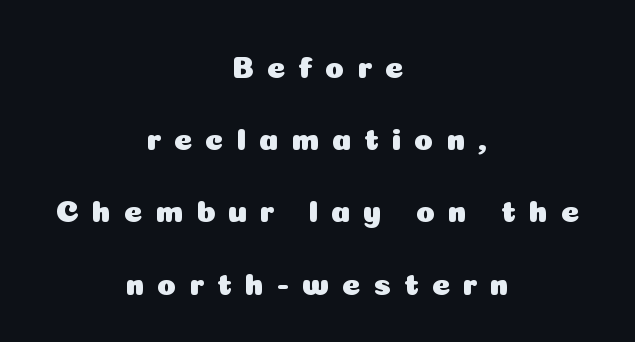
The image shows 31 px sans-serif type, upright; set centered, loose line spacing (2.33x), unusually wide letter spacing (+0.41 em), not underlined; low stroke contrast and a medium x-height.
